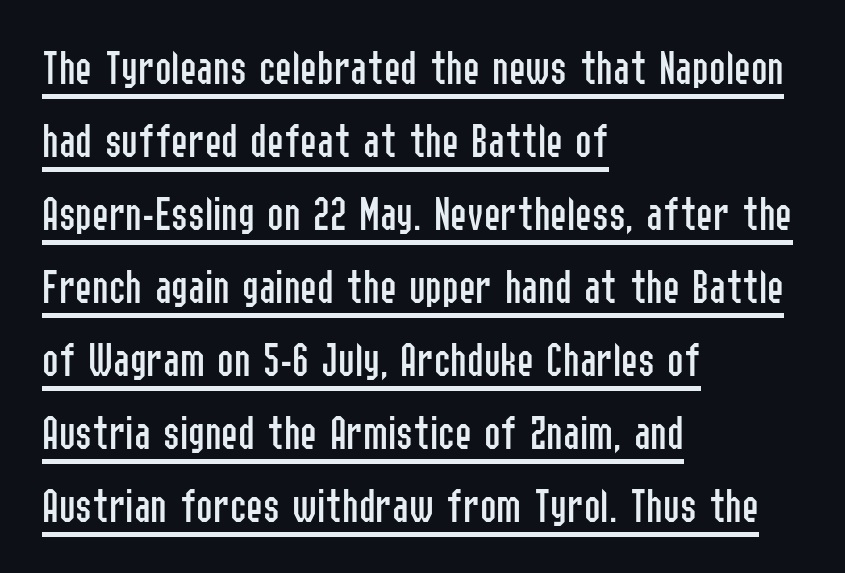
{"serif": "no", "italic": "no", "bold": "no", "weight": "regular", "width": "condensed", "stroke_contrast": "low", "x_height": "medium", "monospaced": "no", "underline": "yes", "align": "left", "line_spacing": "normal", "line_spacing_ratio": 1.46, "letter_spacing": "normal", "letter_spacing_em": 0.0, "glyph_px": 50}
